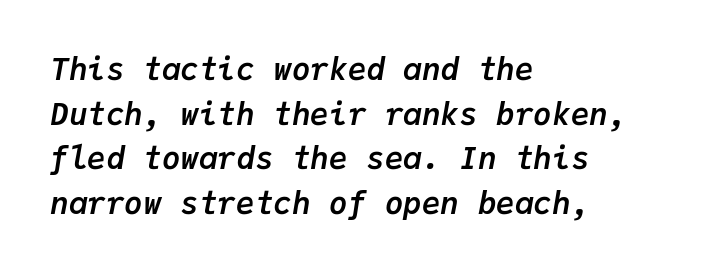
{"italic": "yes", "lean": "right", "slant_degrees": 9, "bold": "yes", "weight": "semibold", "width": "normal", "stroke_contrast": "low", "x_height": "medium", "monospaced": "yes", "underline": "no", "align": "left", "line_spacing": "normal", "line_spacing_ratio": 1.44, "letter_spacing": "normal", "letter_spacing_em": 0.0, "glyph_px": 31}
